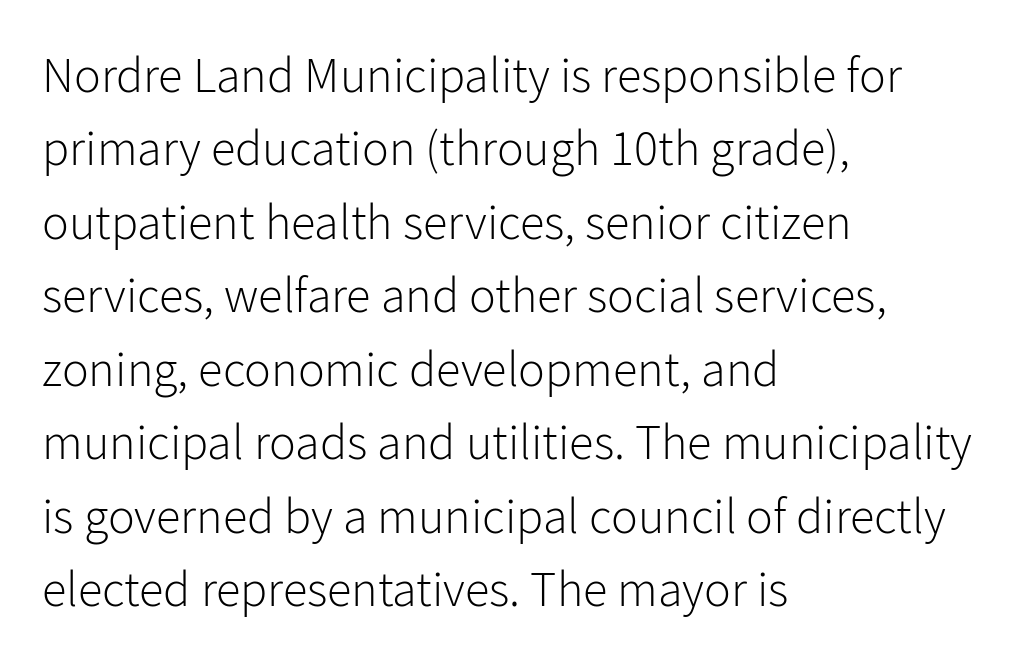
The image shows 50 px light sans-serif type, upright; set left-aligned, normal line spacing (1.47x), normal letter spacing, not underlined; low stroke contrast and a medium x-height.
